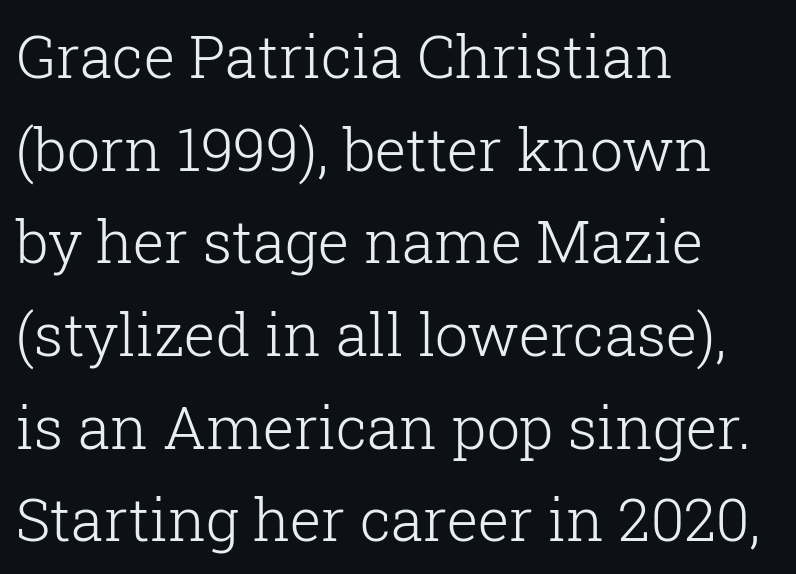
{"serif": "yes", "italic": "no", "bold": "no", "weight": "light", "width": "normal", "stroke_contrast": "low", "x_height": "medium", "monospaced": "no", "underline": "no", "align": "left", "line_spacing": "normal", "line_spacing_ratio": 1.57, "letter_spacing": "normal", "letter_spacing_em": 0.0, "glyph_px": 59}
